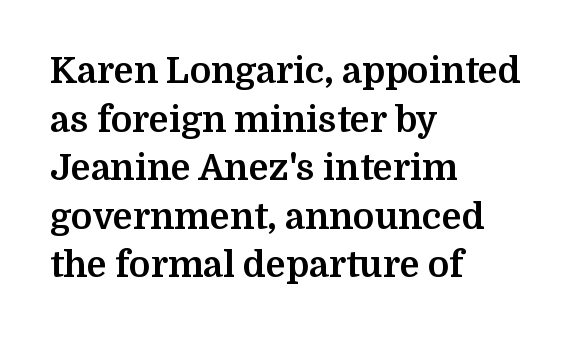
Ordinary non-slanted type is in use. A typesetter would call this proportional, since set widths differ per character. One glance says typical: line gaps are just what's usual. Each letter's strokes conclude with small projecting serifs. Descenders are the only things crossing below the line.
